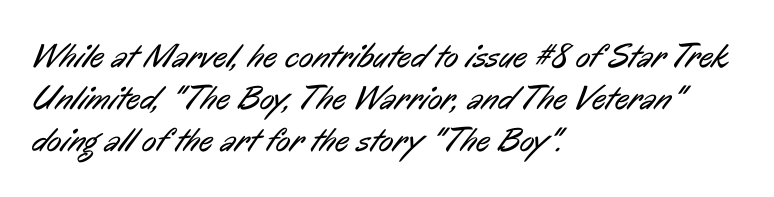
{"serif": "no", "bold": "no", "weight": "regular", "width": "condensed", "stroke_contrast": "low", "x_height": "medium", "monospaced": "no", "underline": "no", "align": "left", "line_spacing_ratio": 1.23, "letter_spacing": "normal", "letter_spacing_em": 0.0, "glyph_px": 34}
